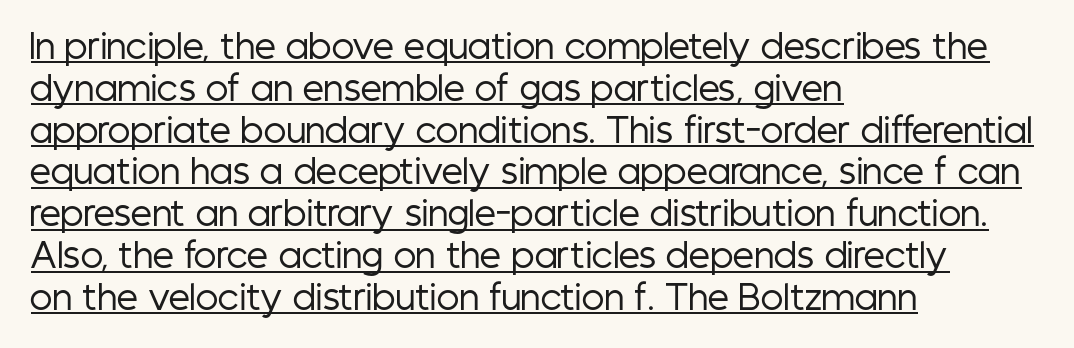
The image shows 34 px regular-weight, condensed sans-serif type, upright; set left-aligned, line spacing 1.23x, normal letter spacing, underlined; low stroke contrast and a medium x-height.
